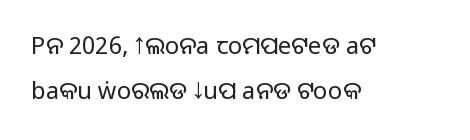
Q: Is the text bold? A: No.
Q: Is the text italic (slanted)? A: No, it is upright.
Q: Is the text underlined? A: No.
Q: How is the paragraph aligned? A: Left-aligned.
Q: Is the spacing between letters normal or unusually wide? A: Normal.
